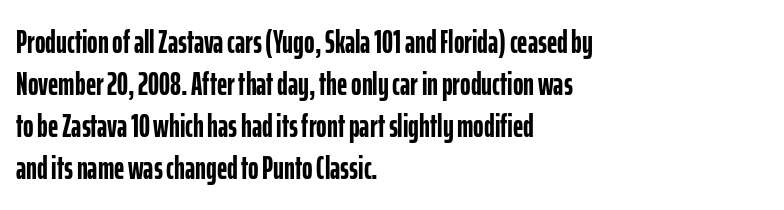
Posture: vertical. Rows of type keep a routine distance in the vertical direction. The face used here is proportionally spaced, like ordinary book or web type. These lines are composed in type without serifs. Line beginnings align vertically; line endings do not.
